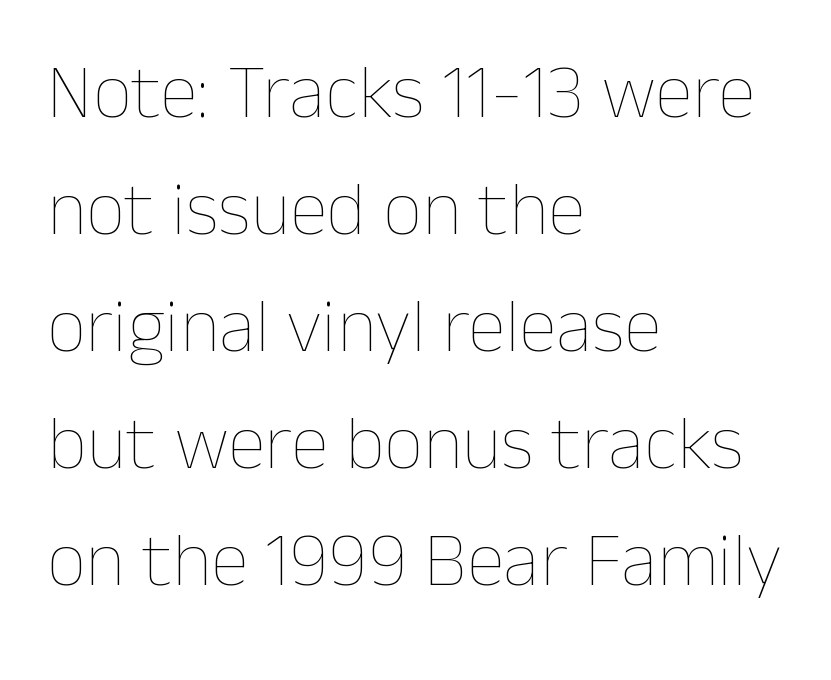
The image shows 77 px thin type, upright; set left-aligned, normal line spacing (1.52x), normal letter spacing, not underlined; low stroke contrast and a medium x-height.
